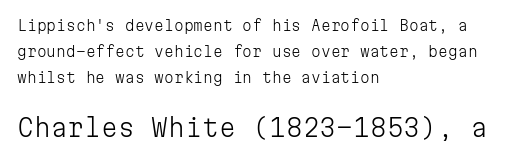
Each stroke keeps to a modest, everyday thickness or less. Italic: no, the glyphs are upright roman. The passage is arranged the way most books set body copy — flush left. Does extra space separate the letters? No, they use regular spacing. The rendering enlarges the type as you move from the upper chunk to the lower.
